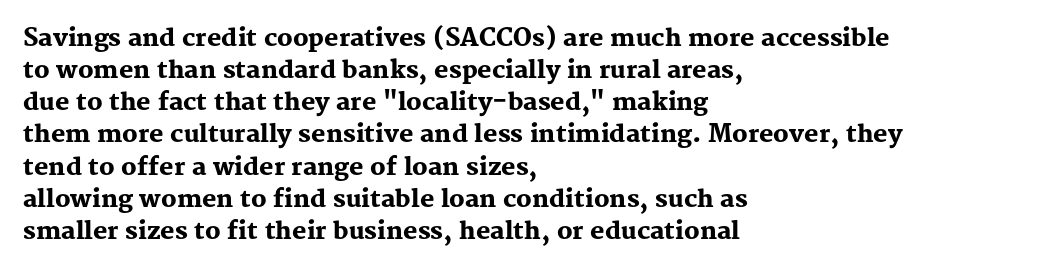
The image shows 24 px bold type, upright; set left-aligned, normal line spacing (1.34x), normal letter spacing, not underlined.
